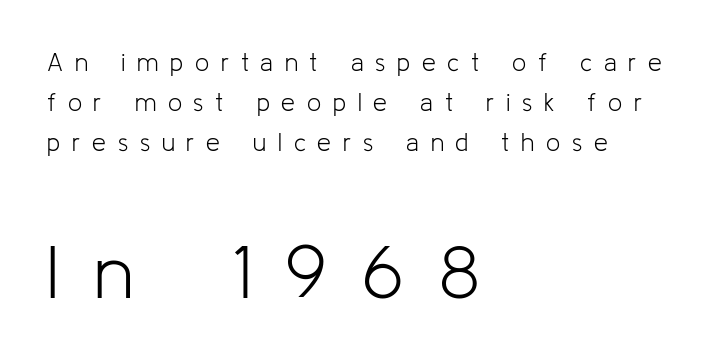
{"serif": "no", "italic": "no", "bold": "no", "weight": "light", "width": "normal", "stroke_contrast": "low", "x_height": "medium", "monospaced": "no", "underline": "no", "align": "left", "line_spacing": "normal", "line_spacing_ratio": 1.61, "letter_spacing": "wide", "letter_spacing_em": 0.47, "larger_block": "second", "size_ratio": 3.0, "glyph_px": 75}
